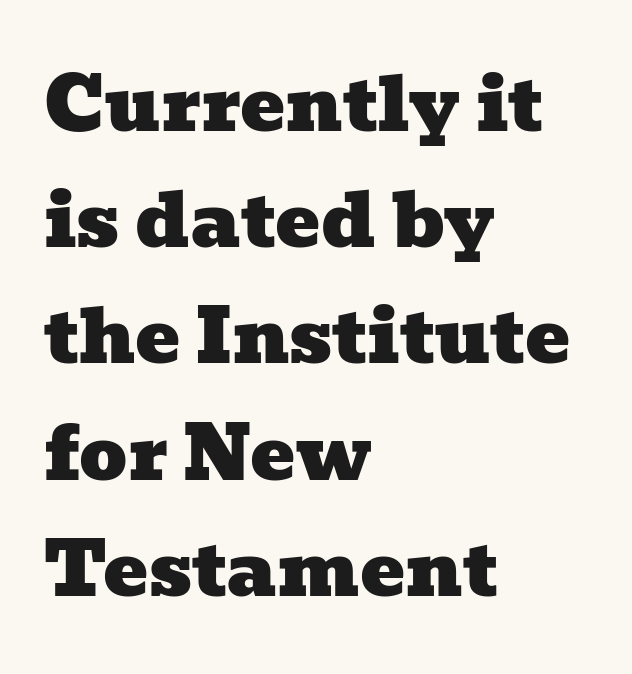
The image shows 75 px wide serif type; set left-aligned, normal line spacing (1.55x), normal letter spacing, not underlined; low stroke contrast and a medium x-height.
